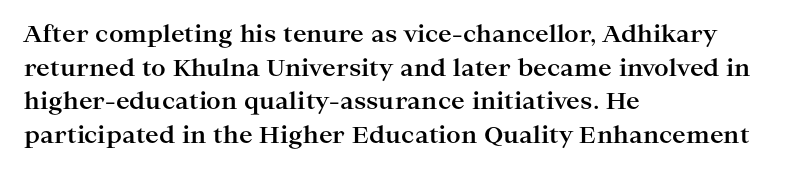
{"italic": "no", "bold": "yes", "underline": "no", "align": "left", "line_spacing": "normal", "line_spacing_ratio": 1.46, "letter_spacing": "normal", "letter_spacing_em": 0.0, "glyph_px": 23}
